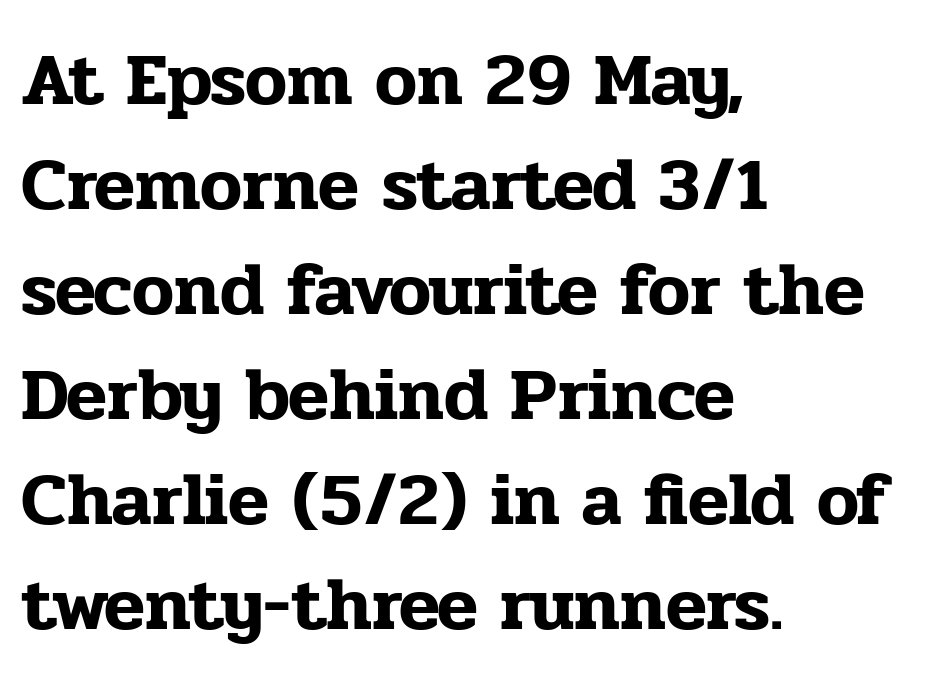
{"serif": "yes", "italic": "no", "width": "normal", "stroke_contrast": "low", "x_height": "medium", "monospaced": "no", "underline": "no", "align": "left", "line_spacing": "normal", "line_spacing_ratio": 1.4, "letter_spacing": "normal", "letter_spacing_em": 0.0, "glyph_px": 75}
